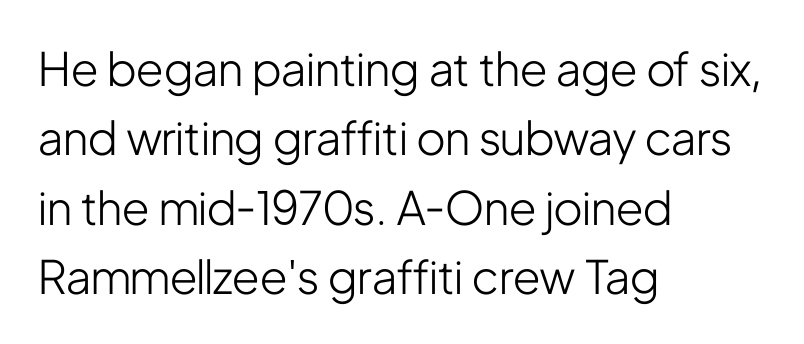
{"serif": "no", "italic": "no", "bold": "no", "weight": "light", "width": "condensed", "stroke_contrast": "low", "x_height": "medium", "monospaced": "no", "underline": "no", "align": "left", "line_spacing": "normal", "line_spacing_ratio": 1.51, "letter_spacing": "normal", "letter_spacing_em": 0.0, "glyph_px": 46}
